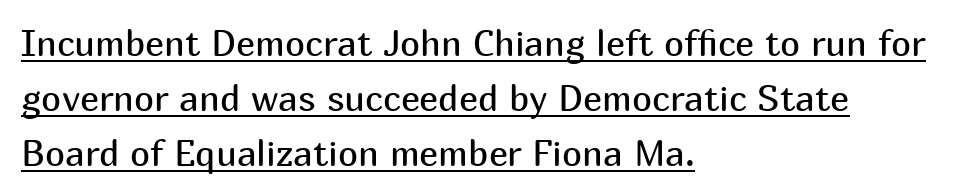
The image shows 36 px regular-weight sans-serif type, upright; set left-aligned, normal line spacing (1.53x), normal letter spacing, underlined; medium stroke contrast and a medium x-height.
